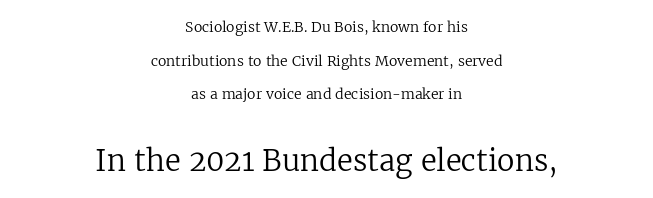
The image shows 29 px regular-weight serif type, upright; set centered, loose line spacing (2.41x), normal letter spacing, not underlined; the second (bottom) block is 2.07x larger; low stroke contrast and a medium x-height.
